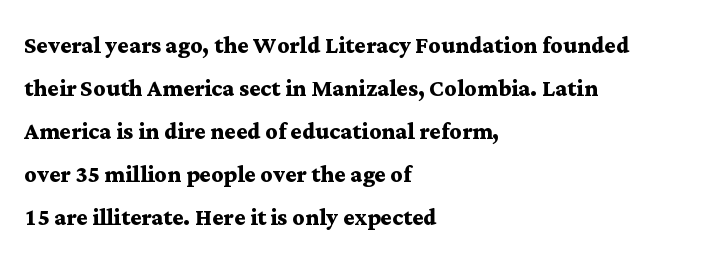
Q: Is the text bold? A: Yes.
Q: Is the text italic (slanted)? A: No, it is upright.
Q: Is the typeface a serif or a sans-serif typeface? A: Serif.
Q: Is the text underlined? A: No.
Q: How is the paragraph aligned? A: Left-aligned.
Q: Is the spacing between letters normal or unusually wide? A: Normal.
Q: Is the spacing between lines tight, normal or loose? A: Normal.
Q: Width (condensed, normal, or wide)? A: Wide.
Q: Stroke contrast? A: Medium.
Q: x-height? A: Medium.
Q: Monospaced? A: No.
